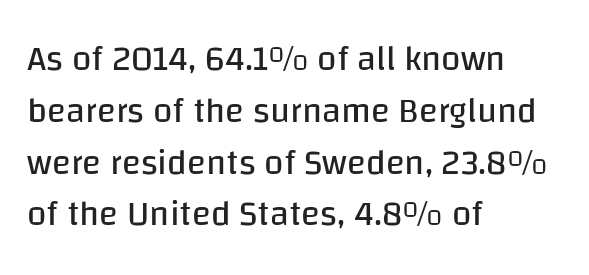
The image shows 35 px regular-weight sans-serif type, upright; set left-aligned, normal line spacing (1.48x), normal letter spacing, not underlined; low stroke contrast and a large x-height.
